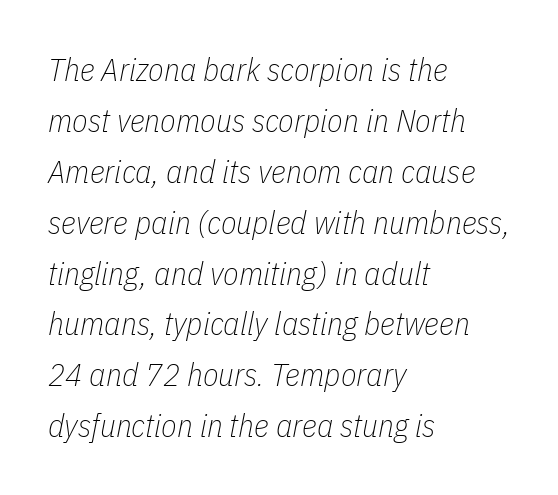
{"italic": "yes", "lean": "right", "slant_degrees": 11, "bold": "no", "weight": "thin", "width": "condensed", "stroke_contrast": "low", "x_height": "medium", "monospaced": "no", "underline": "no", "align": "left", "line_spacing": "normal", "line_spacing_ratio": 1.59, "letter_spacing": "normal", "letter_spacing_em": 0.0, "glyph_px": 32}
